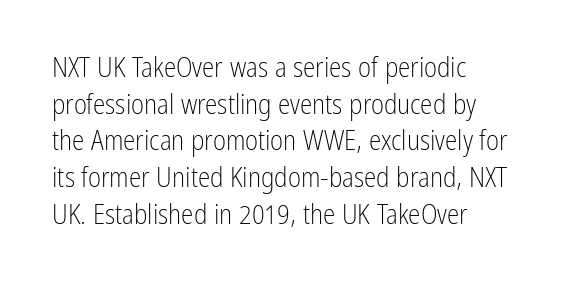
The letters advance in unequal steps, a hallmark of proportional type. Stems here are at most as thick as an everyday book face. The rendering anchors every line to the left-hand side. This is roman type, the default non-slanted kind.
